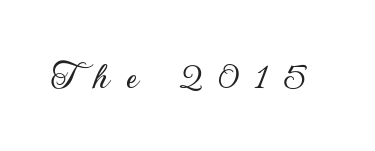
The image shows 40 px sans-serif type; set unusually wide letter spacing (+0.42 em), not underlined; low stroke contrast and a small x-height.
